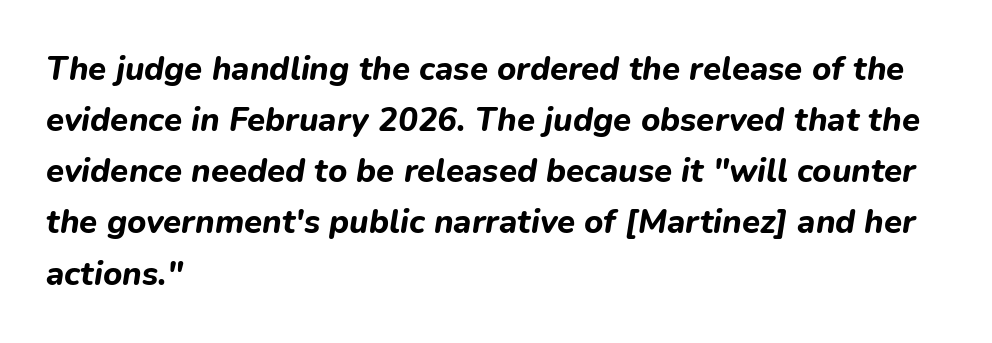
Unmarked baselines from the first word to the last. Looks like regular typesetting: each glyph gets only the width it needs. Does extra space separate the letters? No, they use regular spacing. Students, this is bold: see how much ink each stroke carries. Italic: yes, the glyphs are oblique.
